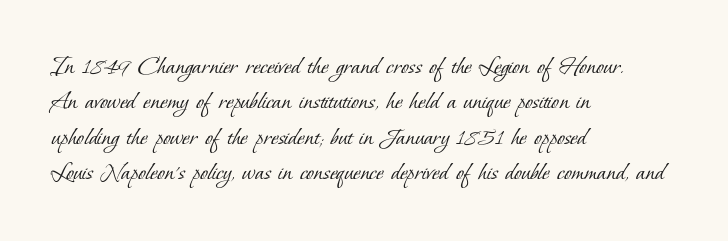
The image shows 28 px light serif type; set left-aligned, normal line spacing (1.26x), normal letter spacing, not underlined; low stroke contrast and a small x-height.
